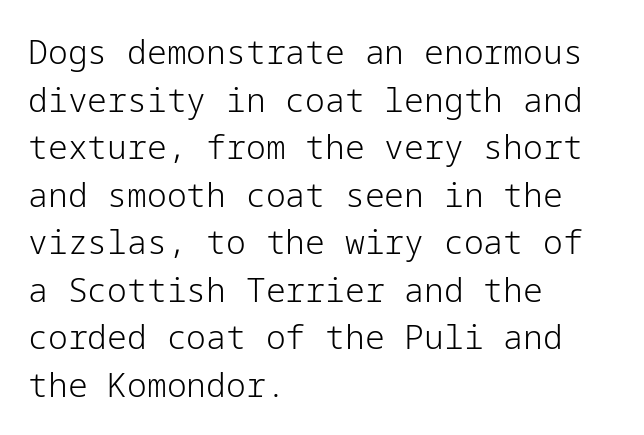
The image shows 33 px light sans-serif type, upright; set left-aligned, normal line spacing (1.44x), normal letter spacing, not underlined; low stroke contrast and a medium x-height.
